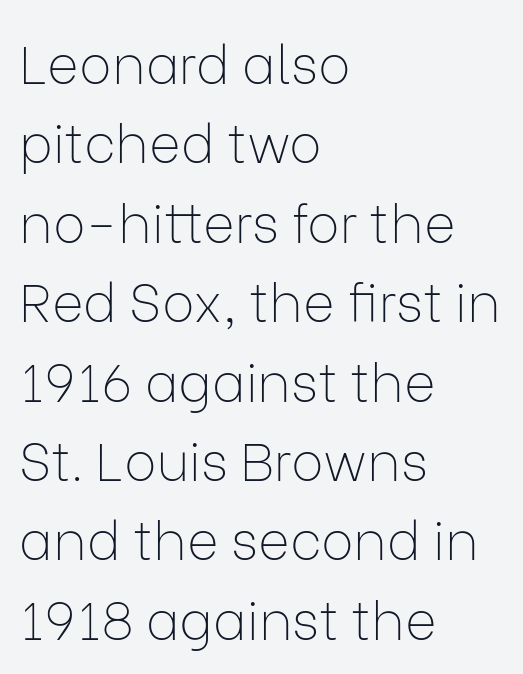
{"serif": "no", "italic": "no", "bold": "no", "weight": "thin", "width": "normal", "stroke_contrast": "low", "x_height": "medium", "monospaced": "no", "underline": "no", "align": "left", "line_spacing": "normal", "line_spacing_ratio": 1.47, "letter_spacing": "normal", "letter_spacing_em": 0.0, "glyph_px": 54}
